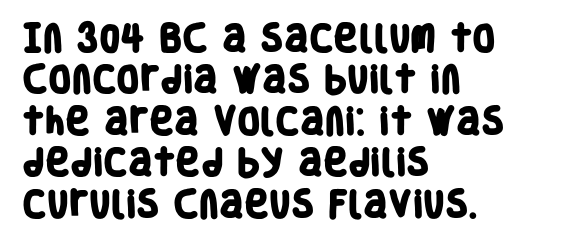
Q: Is the text bold? A: Yes.
Q: Is the typeface a serif or a sans-serif typeface? A: Sans-serif.
Q: Is the text underlined? A: No.
Q: How is the paragraph aligned? A: Left-aligned.
Q: Is the spacing between letters normal or unusually wide? A: Normal.
Q: Is the spacing between lines tight, normal or loose? A: Normal.
Q: Width (condensed, normal, or wide)? A: Condensed.
Q: Stroke contrast? A: Low.
Q: x-height? A: Large.
Q: Monospaced? A: No.
